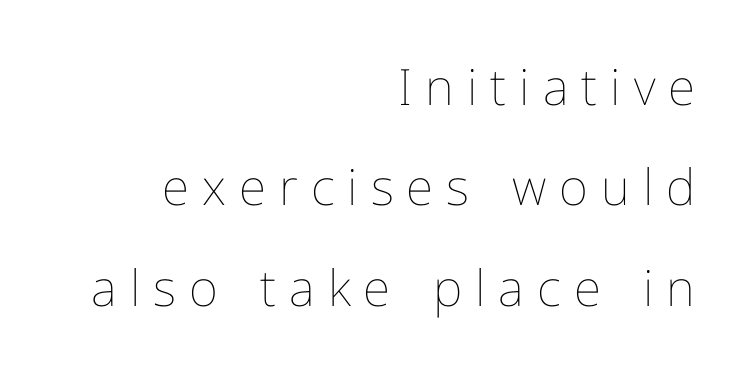
The letters advance in unequal steps, a hallmark of proportional type. If you measured baseline to baseline, you'd find a long distance. This reads as an unemphasized weight, regular at the heaviest. Has an underline been added? It has not. This rendering widens character spacing well past its baseline value. Is the block centered? No — it sits flush against the right margin.
